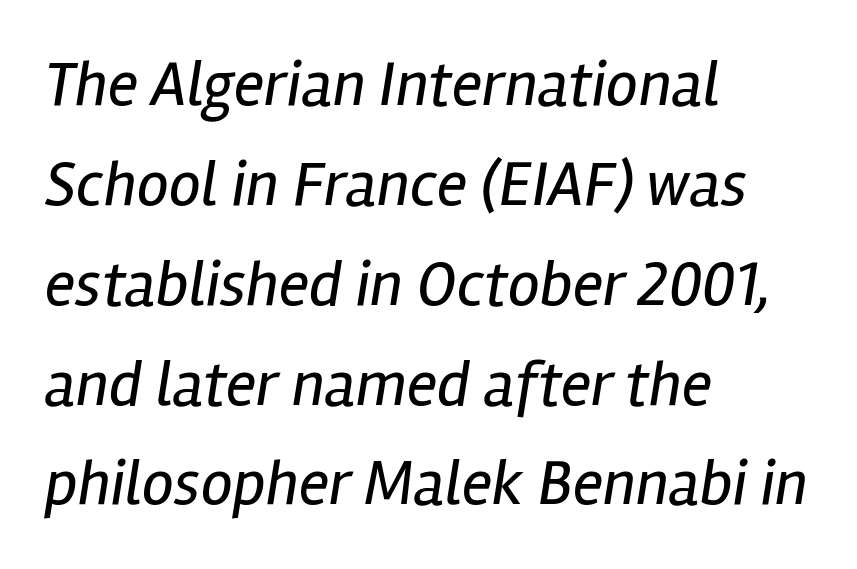
Typeset ragged right — the left edge is the straight one. The font's italic variant was chosen for this text. Students, observe: this is what conventionally led text looks like. Proportional: the letters do not fall into vertical columns. The strokes are not fattened; the text isn't bold. This sample uses plain, unmodified letter spacing.
